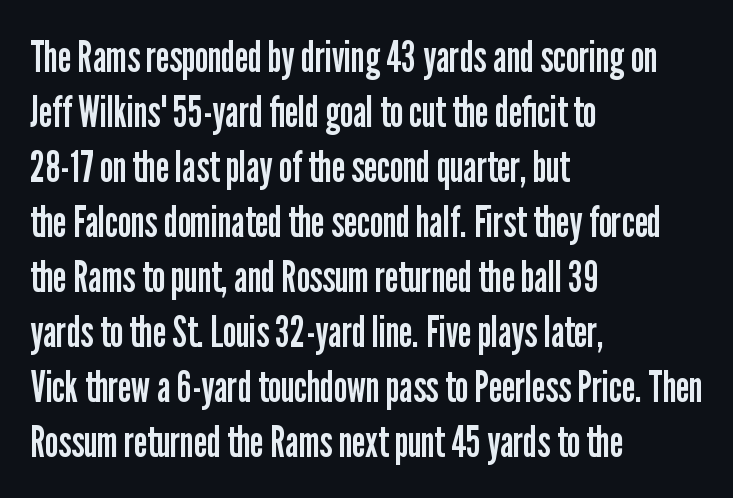
The letters stand upright; this is a roman face. Visually the block forms a straight wall on the left and a jagged coastline on the right. Varying glyph widths throughout — classic text-font behaviour. This is not heavy type; no bold has been used.
